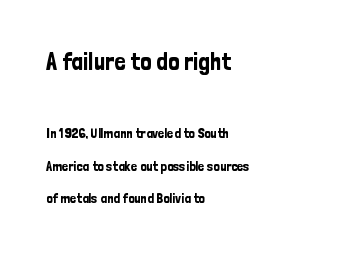
{"italic": "no", "underline": "no", "align": "left", "line_spacing": "loose", "line_spacing_ratio": 2.33, "letter_spacing": "normal", "letter_spacing_em": 0.0, "larger_block": "first", "size_ratio": 1.79, "glyph_px": 25}
